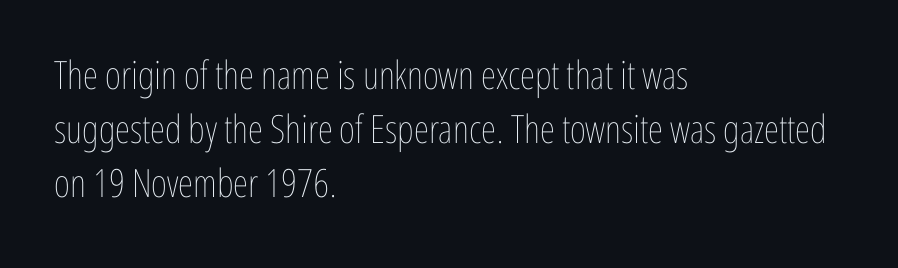
Q: Is the text bold? A: No.
Q: Is the text italic (slanted)? A: No, it is upright.
Q: Is the text underlined? A: No.
Q: How is the paragraph aligned? A: Left-aligned.
Q: Is the spacing between letters normal or unusually wide? A: Normal.
Q: Is the spacing between lines tight, normal or loose? A: Normal.
Q: Width (condensed, normal, or wide)? A: Condensed.
Q: Stroke contrast? A: Low.
Q: x-height? A: Medium.
Q: Monospaced? A: No.
